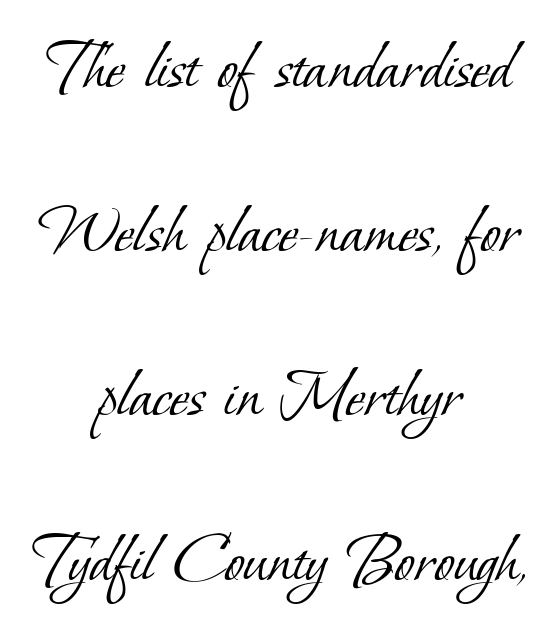
{"serif": "yes", "bold": "no", "weight": "light", "width": "normal", "stroke_contrast": "low", "x_height": "small", "monospaced": "no", "underline": "no", "align": "center", "line_spacing": "loose", "line_spacing_ratio": 2.25, "letter_spacing": "normal", "letter_spacing_em": 0.0, "glyph_px": 73}
